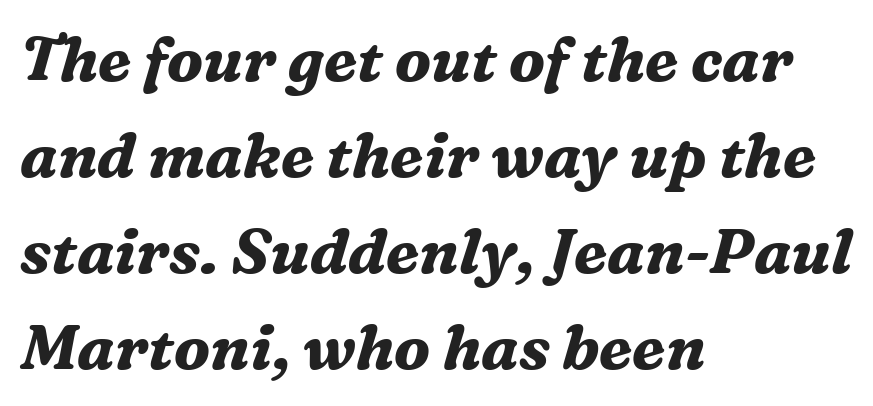
The image shows 62 px bold serif type, italic (leaning right); set left-aligned, normal line spacing (1.55x), normal letter spacing, not underlined; medium stroke contrast and a medium x-height.
